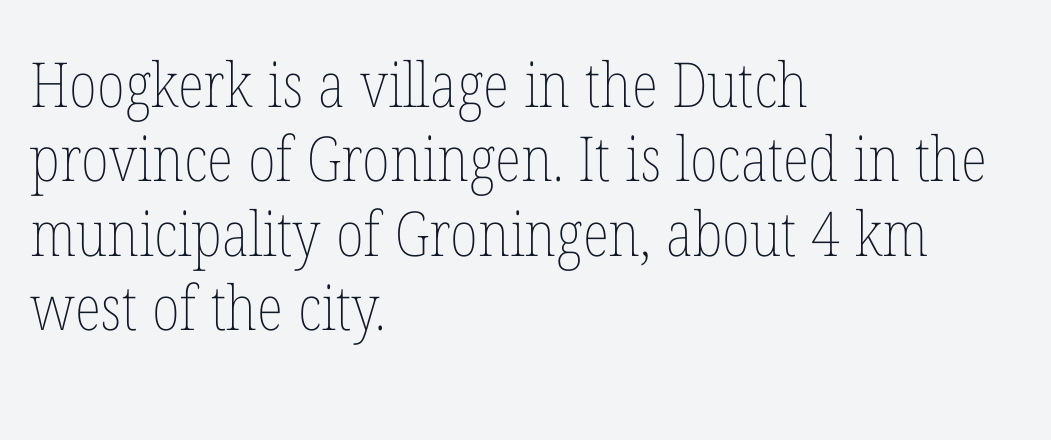
{"italic": "no", "bold": "no", "weight": "thin", "width": "condensed", "stroke_contrast": "low", "x_height": "medium", "monospaced": "no", "underline": "no", "align": "left", "line_spacing_ratio": 1.2, "letter_spacing": "normal", "letter_spacing_em": 0.0, "glyph_px": 62}
